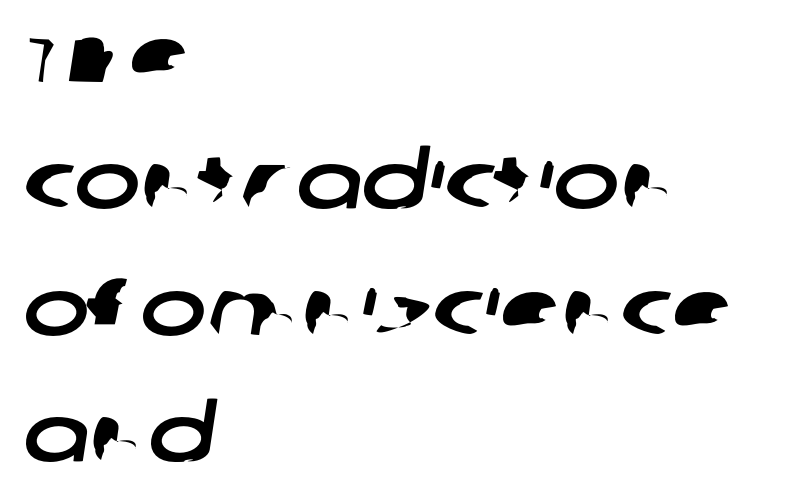
Q: Is the typeface a serif or a sans-serif typeface? A: Sans-serif.
Q: Is the text underlined? A: No.
Q: How is the paragraph aligned? A: Left-aligned.
Q: Is the spacing between letters normal or unusually wide? A: Normal.
Q: Is the spacing between lines tight, normal or loose? A: Normal.
Q: Width (condensed, normal, or wide)? A: Wide.
Q: Stroke contrast? A: Low.
Q: x-height? A: Large.
Q: Monospaced? A: No.
